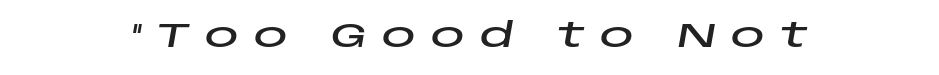
{"italic": "yes", "lean": "right", "slant_degrees": 10, "width": "wide", "stroke_contrast": "low", "x_height": "large", "monospaced": "no", "underline": "no", "letter_spacing": "wide", "letter_spacing_em": 0.43, "glyph_px": 34}
